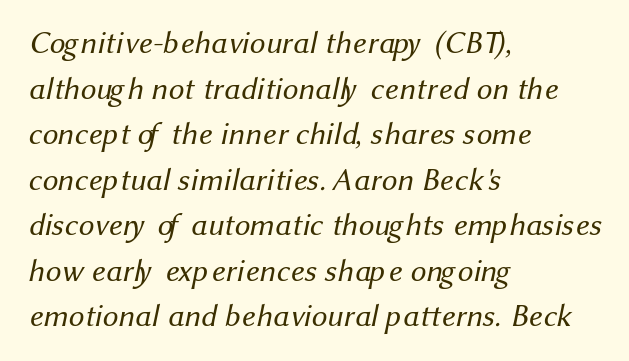
Q: Is the text bold? A: No.
Q: Is the typeface a serif or a sans-serif typeface? A: Sans-serif.
Q: Is the text underlined? A: No.
Q: How is the paragraph aligned? A: Left-aligned.
Q: Is the spacing between letters normal or unusually wide? A: Normal.
Q: Is the spacing between lines tight, normal or loose? A: Normal.
Q: Width (condensed, normal, or wide)? A: Normal.
Q: Stroke contrast? A: Medium.
Q: x-height? A: Medium.
Q: Monospaced? A: No.
